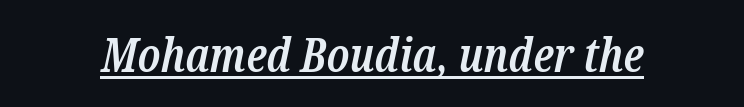
Is this a sans? No — the strokes have serifs. Weight check: semibold — heavier than regular, not quite bold. Glance below the letters and you will spot a drawn line. Characters follow at the spacing the type designer built in. You could not count columns in this text — the font is proportionally spaced. A typesetter would mark this as italic.
